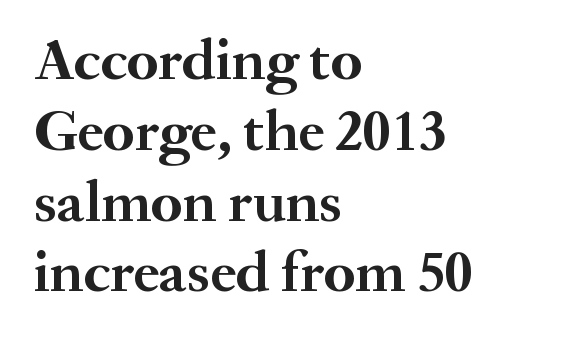
When letters stand straight like this, we call the style roman or upright. These lines are rendered in a variable-pitch font. Letterform terminals end in serifs throughout the passage. Any mark beneath the type? The region is blank.
